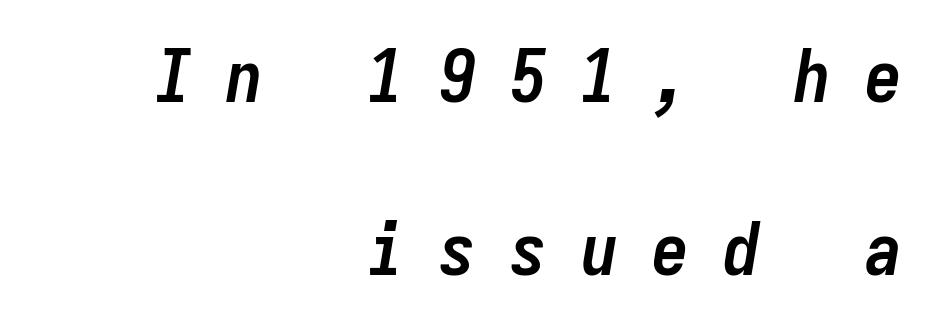
The image shows 74 px semibold, condensed type, italic (leaning right), monospaced; set right-aligned, loose line spacing (2.34x), unusually wide letter spacing (+0.46 em), not underlined; low stroke contrast and a medium x-height.
